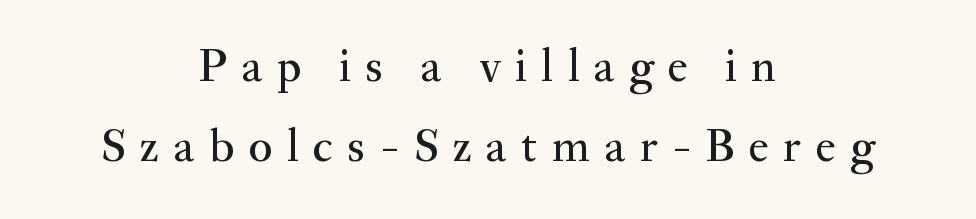
The rendering uses natural spacing where letterforms have individual widths. Here the glyphs are tracked loosely, breaking word shapes into spaced letters. Is there any slant? The stems are plumb. This sample is center-justified, so both line endings float freely. A typesetter would label this face a serif. The gap between lines stays unmarked.
